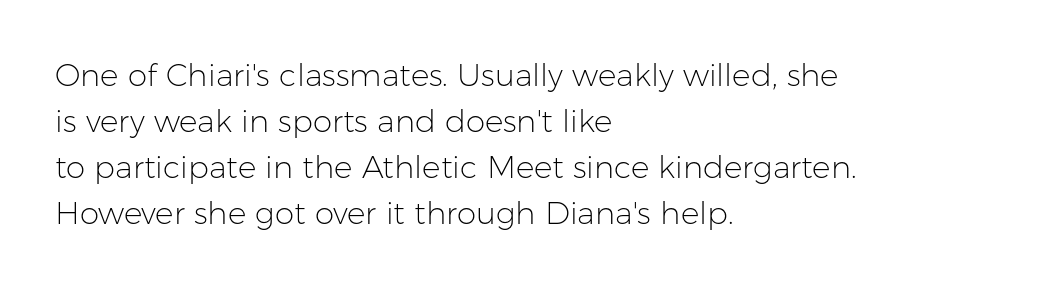
The letterforms sit at book weight or below. This rendering leaves character spacing at its baseline value. You can tell it's not italic because the verticals are truly vertical. The rows are spaced the way most documents space them.
